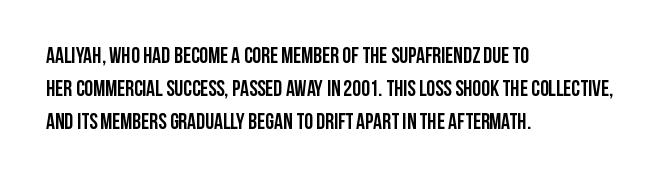
The image shows 22 px bold type, upright; set left-aligned, normal line spacing (1.49x), normal letter spacing, not underlined.
